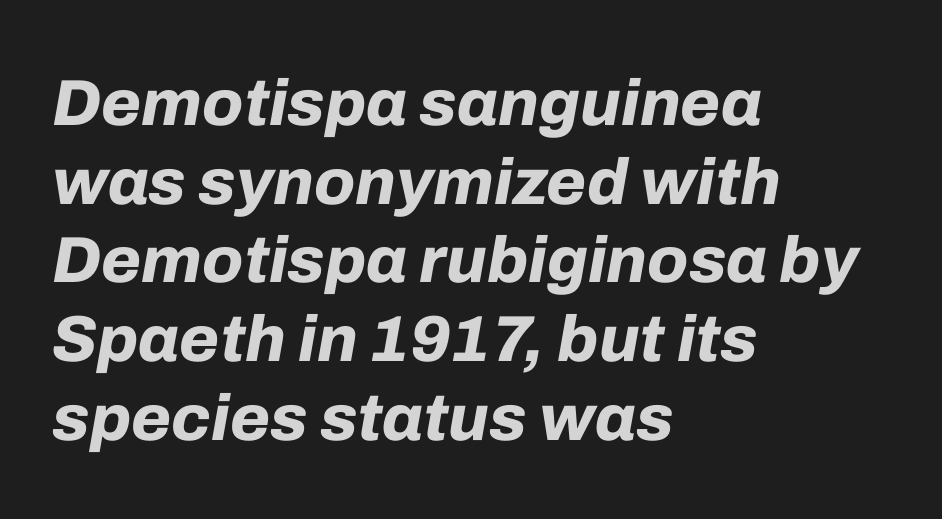
{"italic": "yes", "lean": "right", "slant_degrees": 10, "bold": "yes", "weight": "bold", "width": "normal", "stroke_contrast": "low", "x_height": "medium", "monospaced": "no", "underline": "no", "align": "left", "line_spacing_ratio": 1.21, "letter_spacing": "normal", "letter_spacing_em": 0.0, "glyph_px": 65}
